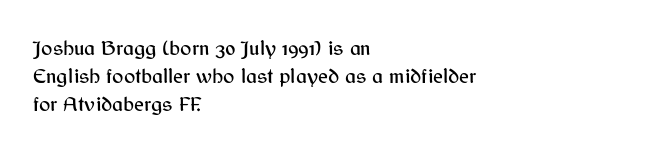
Q: Is the text italic (slanted)? A: No, it is upright.
Q: Is the text underlined? A: No.
Q: How is the paragraph aligned? A: Left-aligned.
Q: Is the spacing between letters normal or unusually wide? A: Normal.
Q: Is the spacing between lines tight, normal or loose? A: Normal.
